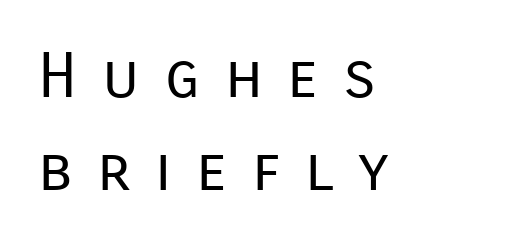
The typeface has the unassuming heft of standard copy or less. Spacing verdict: proportional, widths tailored to each character. Quick note: underline off. Baseline-to-baseline distance is the conventional proportion of letter height. Nope, no serifs anywhere on these letters.
